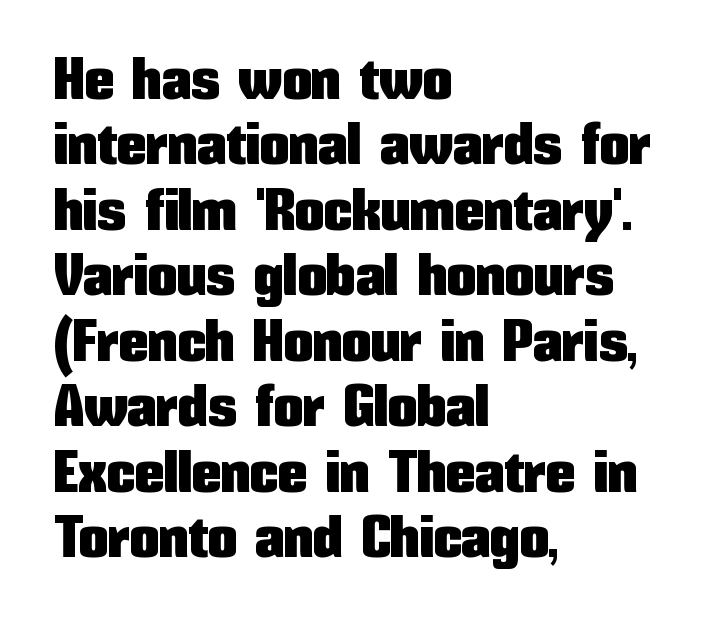
The image shows 59 px condensed sans-serif type, upright; set left-aligned, tight line spacing (1.11x), normal letter spacing, not underlined; low stroke contrast and a medium x-height.
